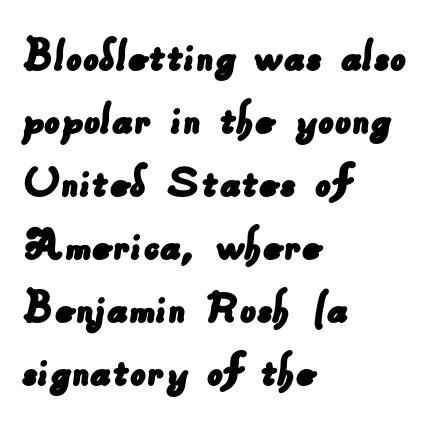
The image shows 50 px sans-serif type; set left-aligned, normal line spacing (1.26x), normal letter spacing, not underlined; low stroke contrast and a small x-height.
